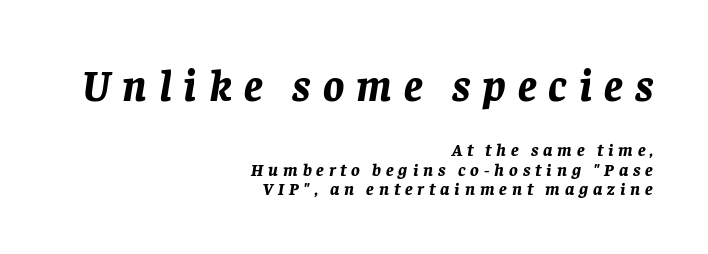
{"italic": "yes", "lean": "right", "slant_degrees": 8, "bold": "yes", "weight": "bold", "width": "normal", "stroke_contrast": "low", "x_height": "large", "monospaced": "no", "underline": "no", "align": "right", "line_spacing": "tight", "line_spacing_ratio": 1.07, "letter_spacing": "wide", "letter_spacing_em": 0.27, "larger_block": "first", "size_ratio": 2.44, "glyph_px": 44}
